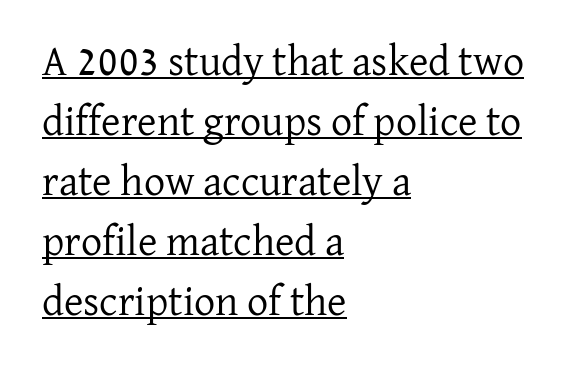
Q: Is the text bold? A: No.
Q: Is the text italic (slanted)? A: No, it is upright.
Q: Is the typeface a serif or a sans-serif typeface? A: Serif.
Q: Is the text underlined? A: Yes.
Q: How is the paragraph aligned? A: Left-aligned.
Q: Is the spacing between letters normal or unusually wide? A: Normal.
Q: Is the spacing between lines tight, normal or loose? A: Normal.
Q: Width (condensed, normal, or wide)? A: Normal.
Q: Stroke contrast? A: Low.
Q: x-height? A: Medium.
Q: Monospaced? A: No.
